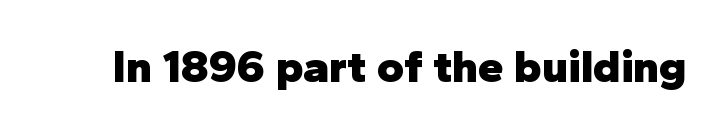
Q: Is the text bold? A: Yes.
Q: Is the text italic (slanted)? A: No, it is upright.
Q: Is the typeface a serif or a sans-serif typeface? A: Sans-serif.
Q: Is the text underlined? A: No.
Q: Is the spacing between letters normal or unusually wide? A: Normal.
Q: Width (condensed, normal, or wide)? A: Normal.
Q: Stroke contrast? A: Low.
Q: x-height? A: Medium.
Q: Monospaced? A: No.
